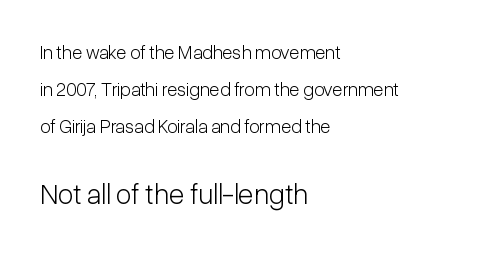
Type style note: lacks serifs. Underlining? Definitely not there. If you drew a ruler down the left edge, every line would touch it. How would I describe the line gaps? Wide and relaxed. The strokes carry an ordinary text weight at most. A typesetter would call this proportional, since set widths differ per character.
